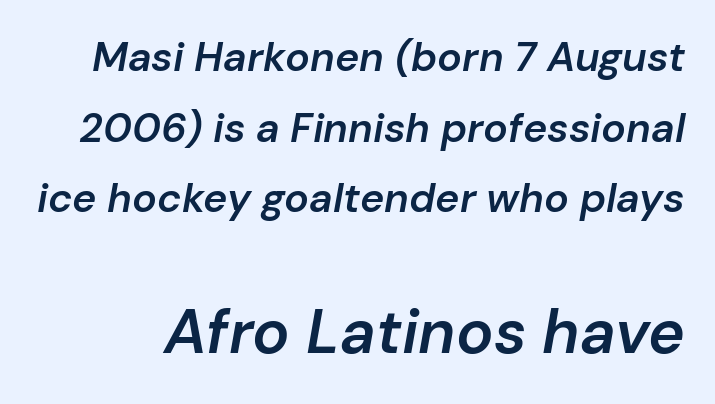
The image shows 62 px semibold type, italic (leaning right); set line spacing 1.72x, normal letter spacing, not underlined; the second (bottom) block is 1.51x larger; low stroke contrast and a medium x-height.
